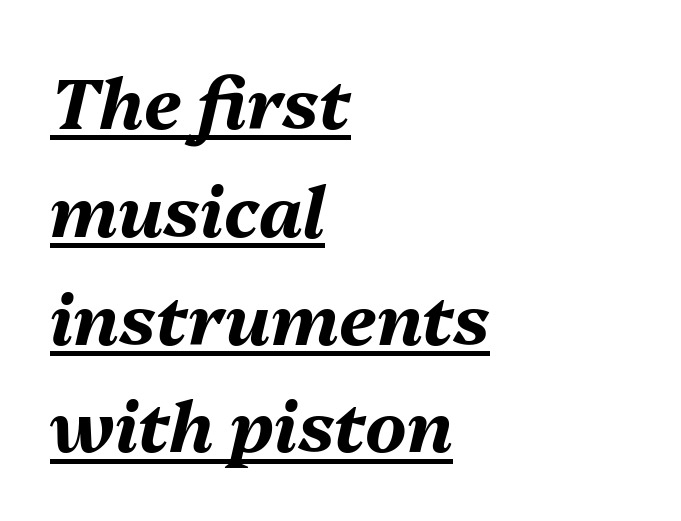
The face used here appears with an underline applied. Character widths vary here, with narrow letters taking less room than wide ones. Line beginnings align vertically; line endings do not. Short note: letters normally spaced. Heavy-handed strokes throughout: this text is bold. The rows are spaced the way most documents space them.
